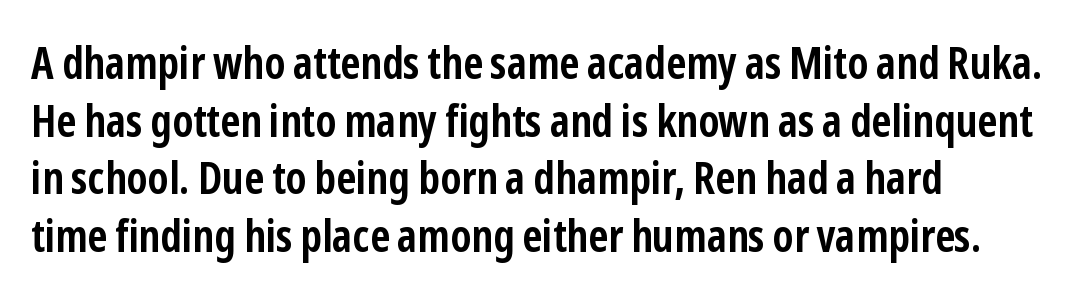
The image shows 44 px semibold, condensed sans-serif type, upright; set left-aligned, normal line spacing (1.31x), normal letter spacing, not underlined; low stroke contrast and a medium x-height.
